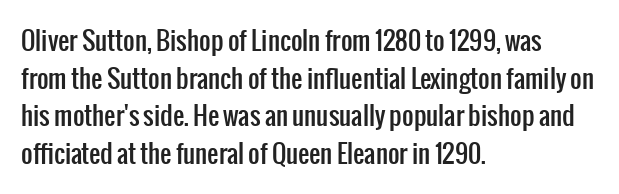
The image shows 25 px text type, upright; set left-aligned, normal line spacing (1.51x), normal letter spacing, not underlined.
